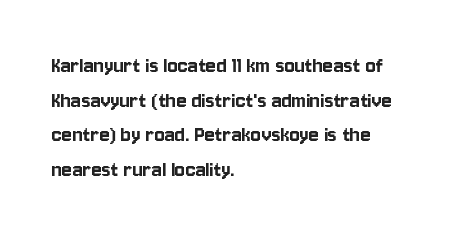
Q: Is the text italic (slanted)? A: No, it is upright.
Q: Is the text underlined? A: No.
Q: How is the paragraph aligned? A: Left-aligned.
Q: Is the spacing between letters normal or unusually wide? A: Normal.
Q: Is the spacing between lines tight, normal or loose? A: Normal.
